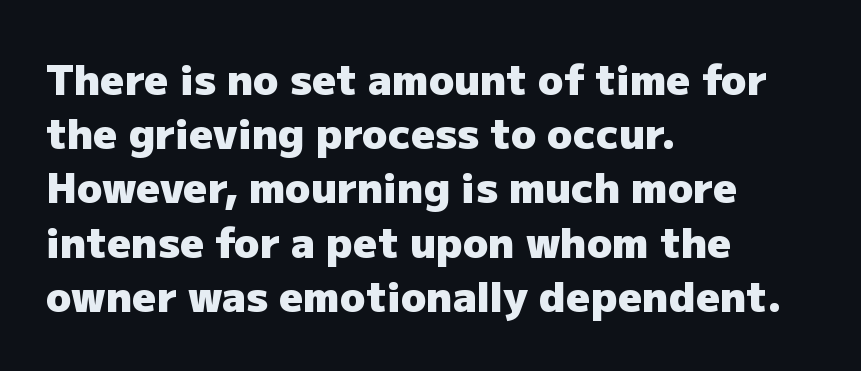
The image shows 42 px heavy sans-serif type, upright; set left-aligned, normal line spacing (1.29x), normal letter spacing, not underlined; low stroke contrast and a medium x-height.
